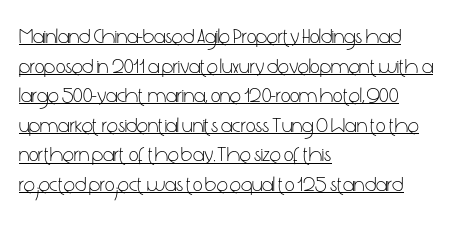
{"italic": "no", "bold": "no", "underline": "yes", "align": "left", "line_spacing": "normal", "line_spacing_ratio": 1.41, "letter_spacing": "normal", "letter_spacing_em": 0.0, "glyph_px": 21}
